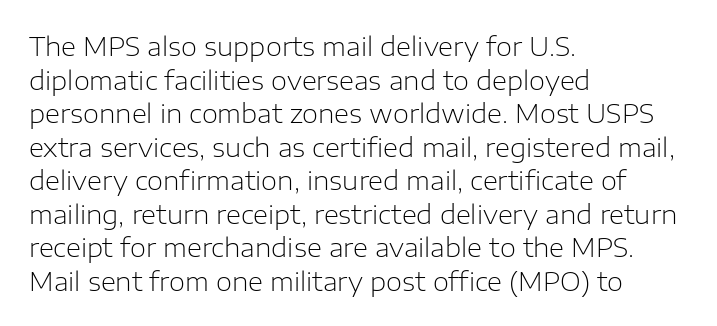
The image shows 26 px text type, upright; set left-aligned, normal line spacing (1.29x), normal letter spacing, not underlined.
